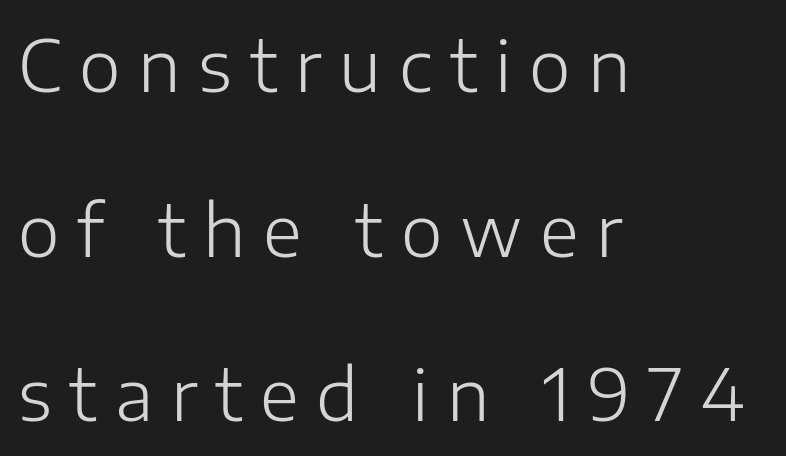
Glance below the letters and you will spot only blank space. The line-height multiplier appears high, well above default. The letterforms stand isolated, each surrounded by extra space. Posture: vertical. Each stroke keeps to a modest, everyday thickness or less. The typesetter chose a ragged-right arrangement here.
